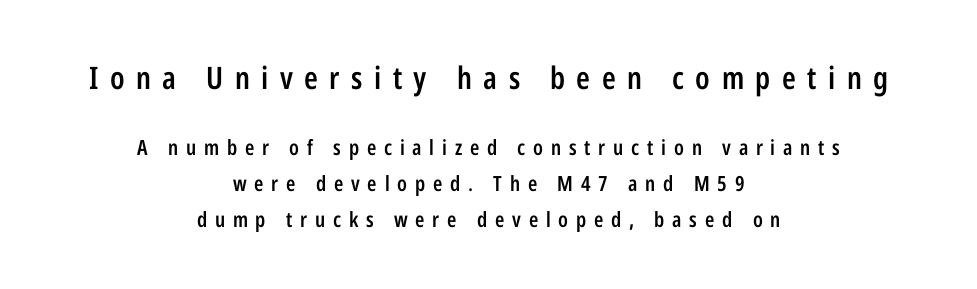
{"serif": "no", "italic": "no", "bold": "semi", "weight": "semibold", "width": "condensed", "stroke_contrast": "low", "x_height": "medium", "monospaced": "no", "underline": "no", "align": "center", "line_spacing": "normal", "line_spacing_ratio": 1.7, "letter_spacing": "wide", "letter_spacing_em": 0.37, "larger_block": "first", "size_ratio": 1.48, "glyph_px": 31}
